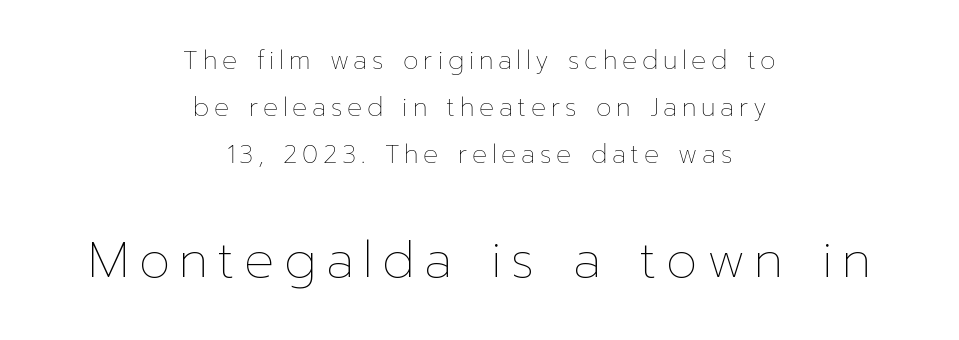
{"italic": "no", "bold": "no", "weight": "thin", "width": "normal", "stroke_contrast": "low", "x_height": "medium", "monospaced": "no", "underline": "no", "align": "center", "line_spacing_ratio": 1.88, "larger_block": "second", "size_ratio": 2.0, "glyph_px": 50}
